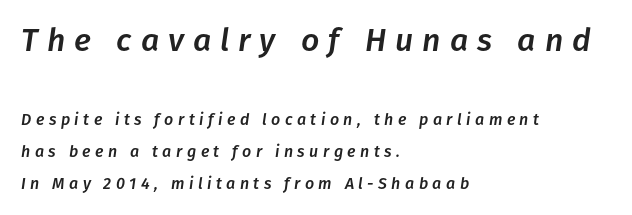
Q: Is the text italic (slanted)? A: Yes, it leans right by about 8 degrees.
Q: Is the text underlined? A: No.
Q: How is the paragraph aligned? A: Left-aligned.
Q: Is the spacing between letters normal or unusually wide? A: Unusually wide.
Q: Is the spacing between lines tight, normal or loose? A: Loose.
Q: Which block of text is set in a larger size, the first (top) or the second (bottom)? A: The first (top) one.
Q: Width (condensed, normal, or wide)? A: Normal.
Q: Stroke contrast? A: Low.
Q: x-height? A: Medium.
Q: Monospaced? A: No.
